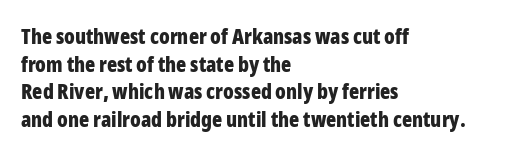
Q: Is the text bold? A: Yes.
Q: Is the text italic (slanted)? A: No, it is upright.
Q: Is the text underlined? A: No.
Q: How is the paragraph aligned? A: Left-aligned.
Q: Is the spacing between letters normal or unusually wide? A: Normal.
Q: Is the spacing between lines tight, normal or loose? A: Normal.
